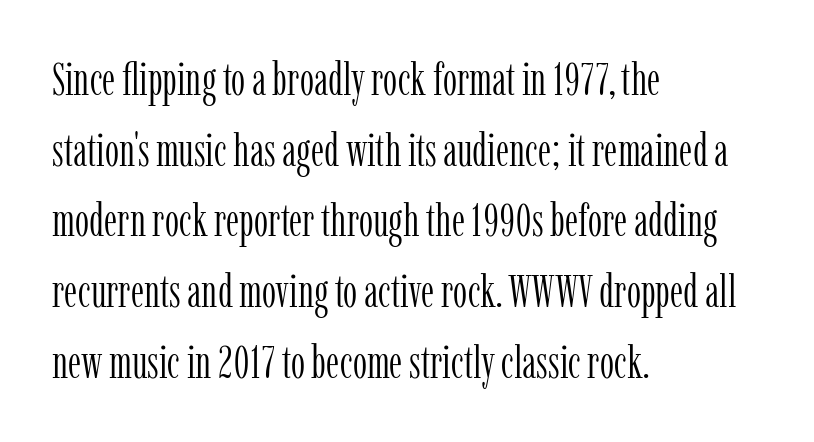
{"serif": "yes", "italic": "no", "bold": "no", "weight": "light", "width": "condensed", "stroke_contrast": "low", "x_height": "medium", "monospaced": "no", "underline": "no", "align": "left", "line_spacing": "normal", "line_spacing_ratio": 1.57, "letter_spacing": "normal", "letter_spacing_em": 0.0, "glyph_px": 45}
